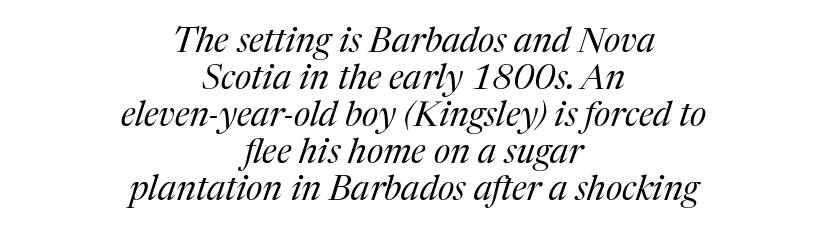
{"serif": "yes", "italic": "yes", "lean": "right", "slant_degrees": 17, "bold": "no", "weight": "regular", "width": "normal", "stroke_contrast": "medium", "x_height": "medium", "monospaced": "no", "underline": "no", "align": "center", "line_spacing": "tight", "line_spacing_ratio": 1.06, "letter_spacing": "normal", "letter_spacing_em": 0.0, "glyph_px": 35}
